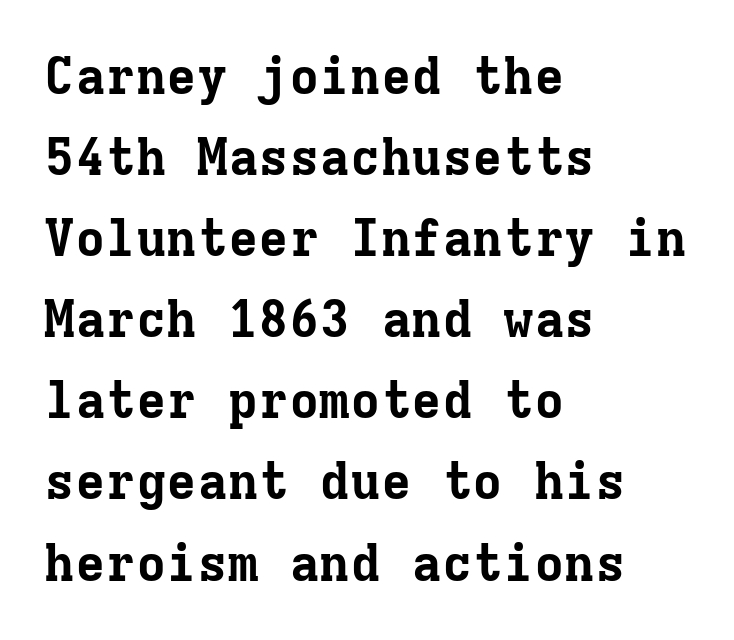
The image shows 51 px bold serif type, upright, monospaced; set left-aligned, normal line spacing (1.59x), normal letter spacing, not underlined; low stroke contrast and a medium x-height.
